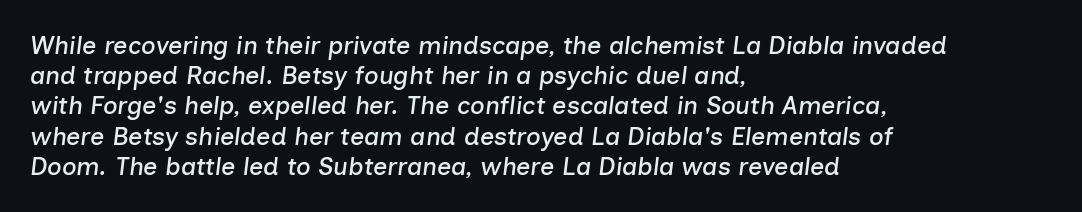
Q: Is the text italic (slanted)? A: Yes, it leans right by about 7 degrees.
Q: Is the text underlined? A: No.
Q: How is the paragraph aligned? A: Left-aligned.
Q: Is the spacing between letters normal or unusually wide? A: Normal.
